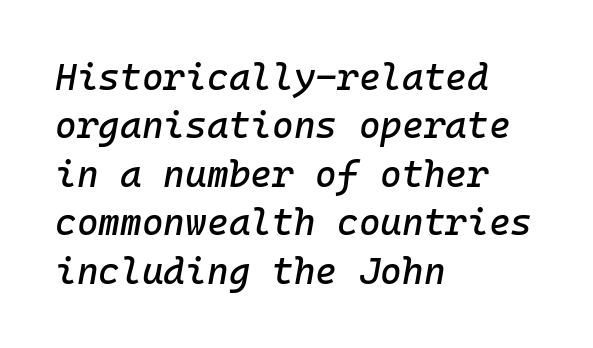
Is this a fixed-width face? Yes — each glyph sits in an identical cell. Characters follow at the spacing the type designer built in. Looking at the ascenders, they clearly lean. Quick note: interline space is typical. Notice how the passage keeps a crisp vertical edge on the left only.
